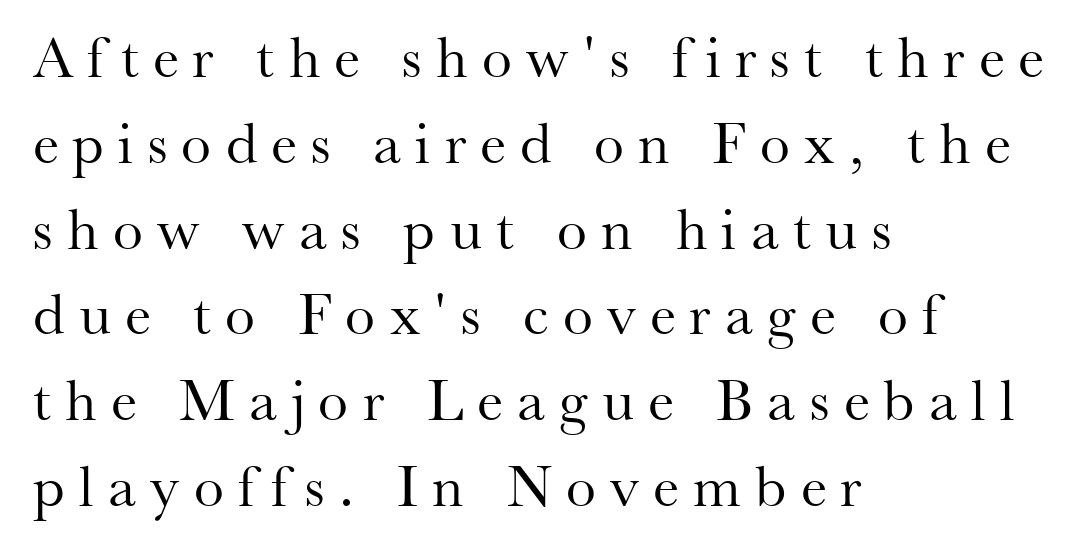
{"serif": "yes", "italic": "no", "bold": "no", "weight": "regular", "width": "normal", "stroke_contrast": "medium", "x_height": "small", "monospaced": "no", "underline": "no", "align": "left", "line_spacing": "normal", "line_spacing_ratio": 1.43, "letter_spacing": "wide", "letter_spacing_em": 0.24, "glyph_px": 60}
